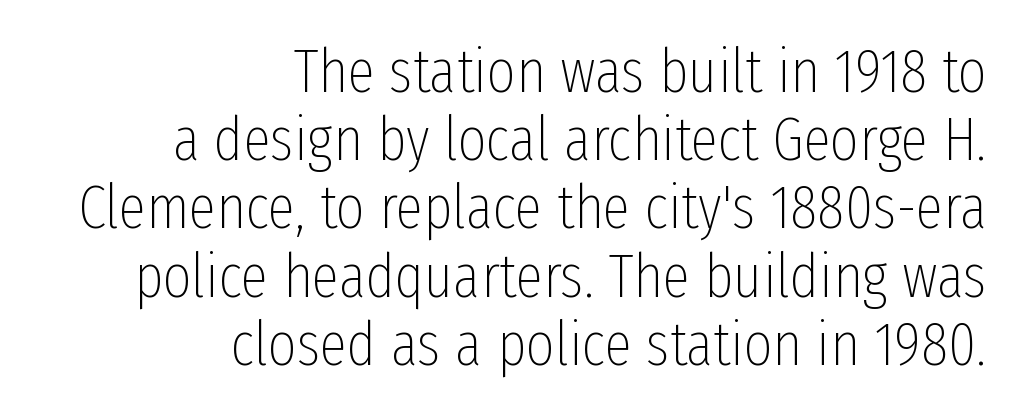
The image shows 62 px thin, condensed sans-serif type, upright; set right-aligned, tight line spacing (1.1x), normal letter spacing, not underlined; low stroke contrast and a medium x-height.
